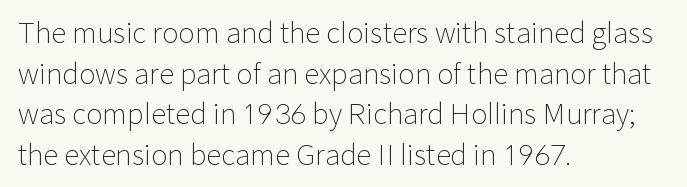
The image shows 28 px light sans-serif type, upright; set left-aligned, normal line spacing (1.45x), normal letter spacing, not underlined; low stroke contrast and a medium x-height.
